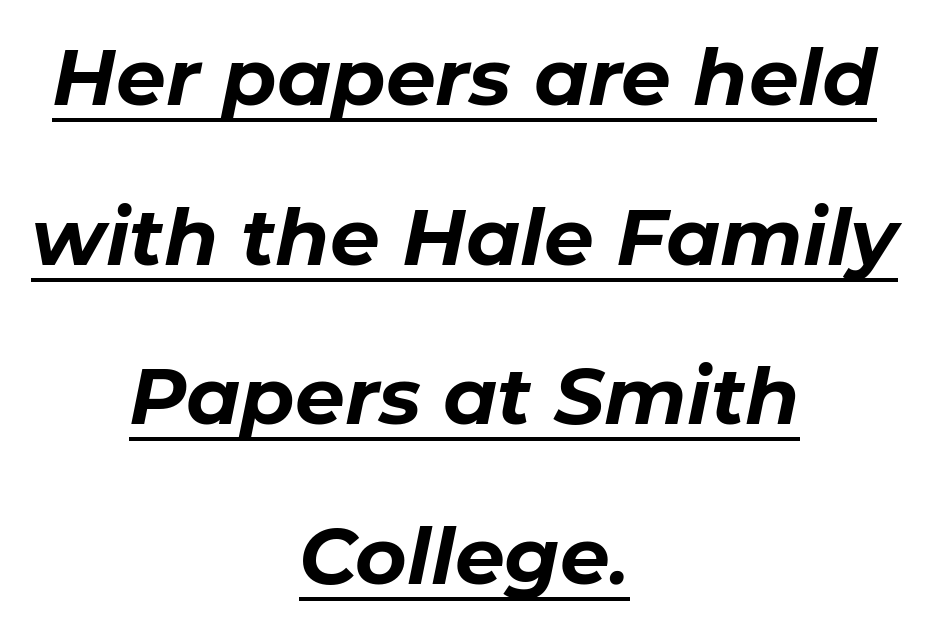
Emphasis is given by a line drawn under the lettering. Heavy-handed strokes throughout: this text is bold. Leading is clearly above the norm, producing a sparse column. Looks like regular typesetting: each glyph gets only the width it needs. Looking at the ascenders, they clearly lean. Inter-character spacing is left at the font's built-in metrics.
